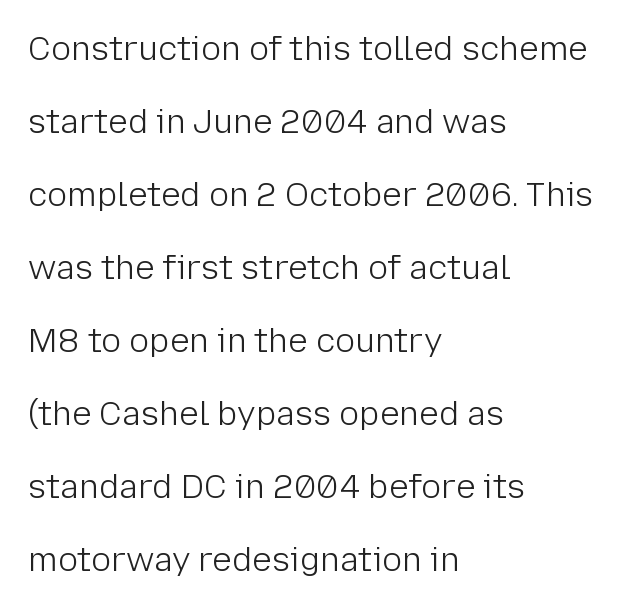
Q: Is the text bold? A: No.
Q: Is the text italic (slanted)? A: No, it is upright.
Q: Is the typeface a serif or a sans-serif typeface? A: Sans-serif.
Q: Is the text underlined? A: No.
Q: How is the paragraph aligned? A: Left-aligned.
Q: Is the spacing between letters normal or unusually wide? A: Normal.
Q: Is the spacing between lines tight, normal or loose? A: Loose.
Q: Width (condensed, normal, or wide)? A: Normal.
Q: Stroke contrast? A: Low.
Q: x-height? A: Medium.
Q: Monospaced? A: No.
